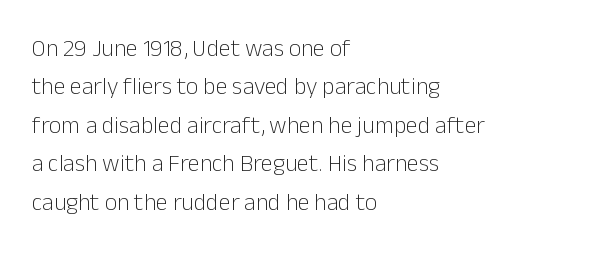
Plain, unruled lines of type. No heavy texture on the line: the type isn't bold. Look at the tracking — it's just the regular setting, nothing added. The axis of the letterforms is exactly vertical. The rows are spaced the way most documents space them.
